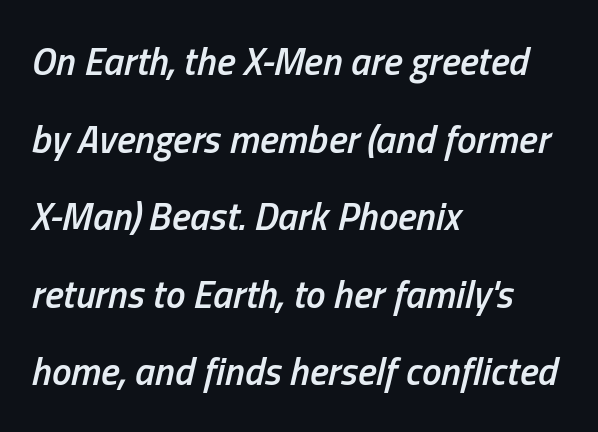
{"italic": "yes", "lean": "right", "slant_degrees": 13, "bold": "semi", "weight": "semibold", "width": "condensed", "stroke_contrast": "low", "x_height": "medium", "monospaced": "no", "underline": "no", "align": "left", "line_spacing": "loose", "line_spacing_ratio": 1.99, "letter_spacing": "normal", "letter_spacing_em": 0.0, "glyph_px": 39}
